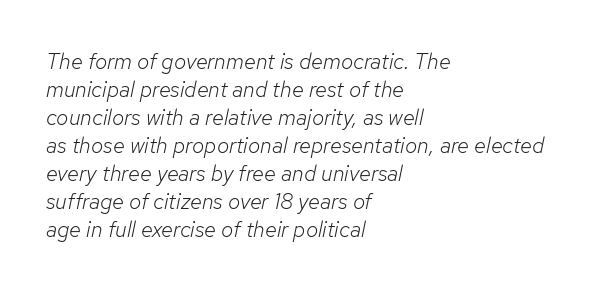
The image shows 22 px text type, italic (leaning right); set left-aligned, normal line spacing (1.27x), normal letter spacing, not underlined.
